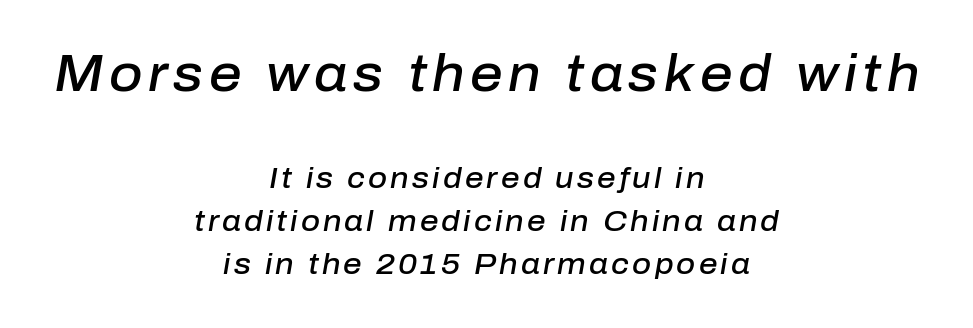
The image shows 51 px semibold type, italic (leaning right); set centered, normal line spacing (1.48x), not underlined; the first (top) block is 1.76x larger; low stroke contrast and a medium x-height.
